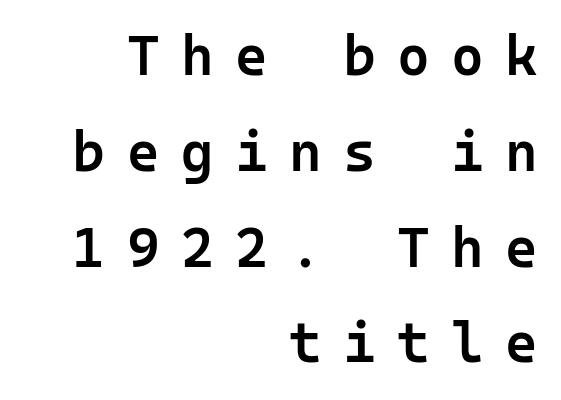
Q: Is the text bold? A: Semi-bold.
Q: Is the text italic (slanted)? A: No, it is upright.
Q: Is the typeface a serif or a sans-serif typeface? A: Sans-serif.
Q: Is the text underlined? A: No.
Q: How is the paragraph aligned? A: Right-aligned.
Q: Is the spacing between letters normal or unusually wide? A: Unusually wide.
Q: Width (condensed, normal, or wide)? A: Normal.
Q: Stroke contrast? A: Low.
Q: x-height? A: Medium.
Q: Monospaced? A: Yes.
